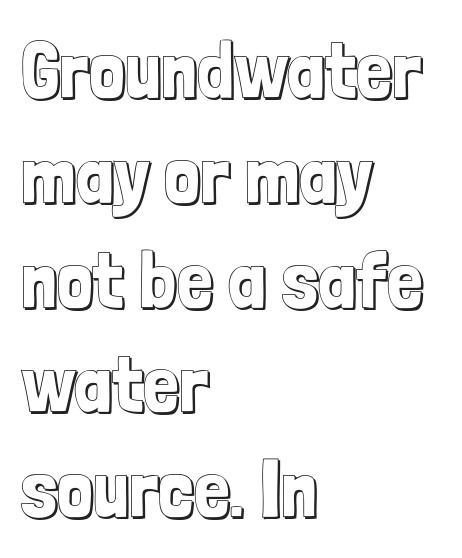
Q: Is the text italic (slanted)? A: No, it is upright.
Q: Is the text underlined? A: No.
Q: How is the paragraph aligned? A: Left-aligned.
Q: Is the spacing between letters normal or unusually wide? A: Normal.
Q: Is the spacing between lines tight, normal or loose? A: Normal.
Q: Width (condensed, normal, or wide)? A: Condensed.
Q: x-height? A: Medium.
Q: Monospaced? A: No.
